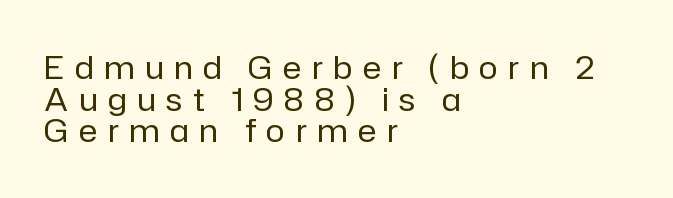
The image shows 32 px regular-weight sans-serif type, upright; set left-aligned, tight line spacing (0.99x), unusually wide letter spacing (+0.33 em), not underlined; low stroke contrast and a medium x-height.
